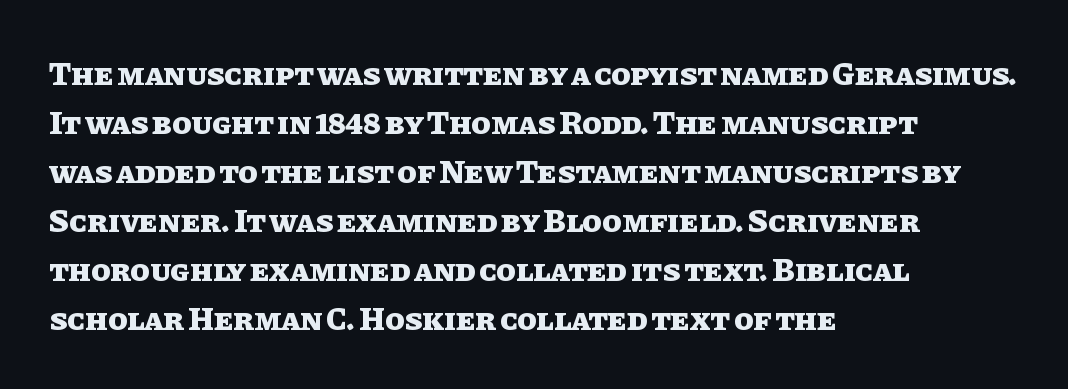
Q: Is the text bold? A: Yes.
Q: Is the text italic (slanted)? A: No, it is upright.
Q: Is the text underlined? A: No.
Q: How is the paragraph aligned? A: Left-aligned.
Q: Is the spacing between letters normal or unusually wide? A: Normal.
Q: Is the spacing between lines tight, normal or loose? A: Normal.
Q: Width (condensed, normal, or wide)? A: Normal.
Q: Stroke contrast? A: Low.
Q: x-height? A: Large.
Q: Monospaced? A: No.
